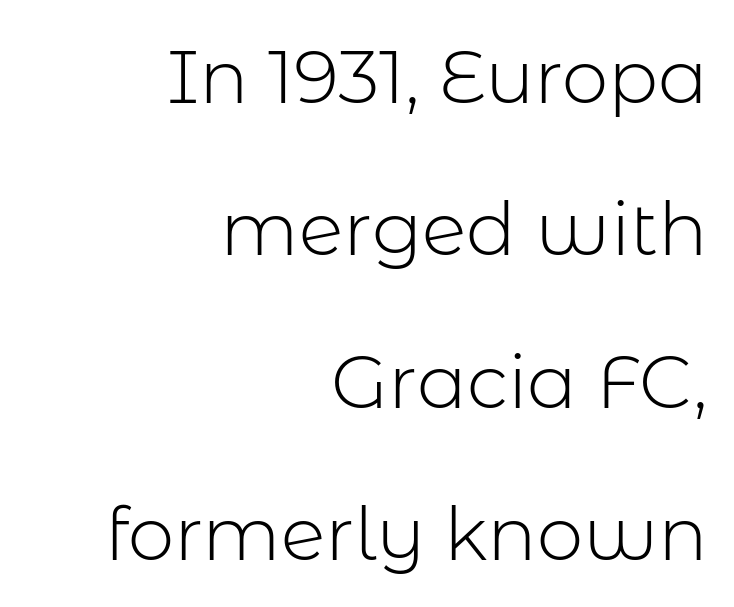
The image shows 74 px light sans-serif type, upright; set right-aligned, loose line spacing (2.06x), normal letter spacing, not underlined; low stroke contrast and a medium x-height.
